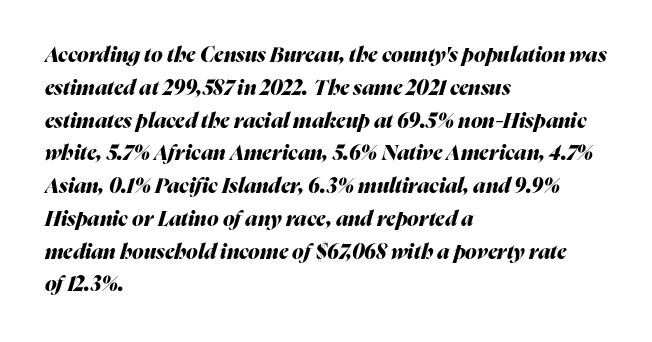
The image shows 21 px bold type, italic (leaning right); set left-aligned, normal line spacing (1.56x), normal letter spacing, not underlined.
